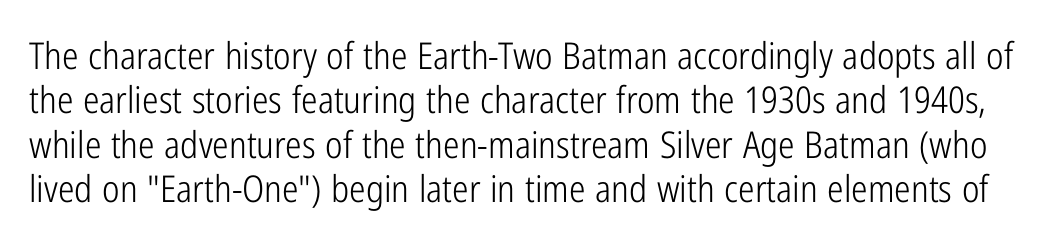
Is the type heavy? It reads as light-to-regular instead. The passage shown is not underscored anywhere. Characters follow at the spacing the type designer built in. Characters remain perfectly vertical along every line. To sum up the face: it is a sans, with no serifs.
